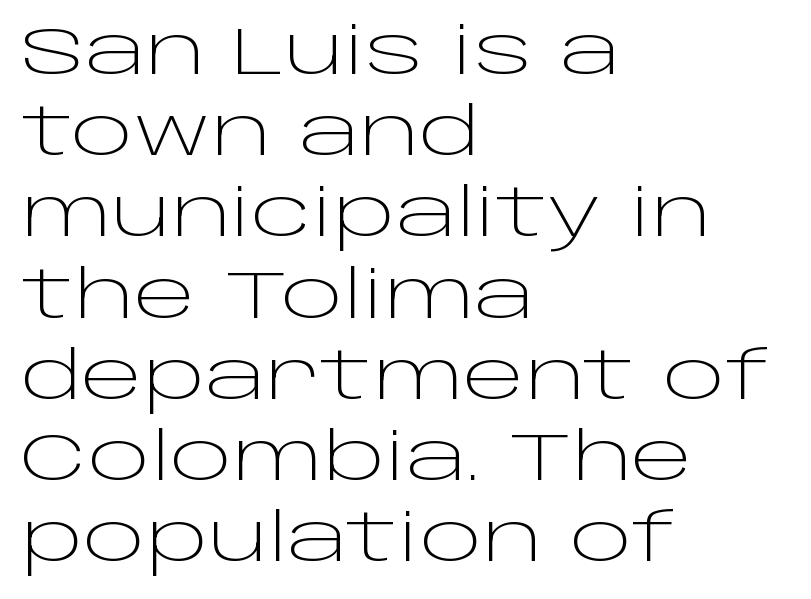
A typesetter would call this zero additional tracking. In terms of posture, this sample is upright. The passage shown is typed in a proportional face where columns would drift. No heavy texture on the line: the type isn't bold. The words here are not underlined. Examine the stroke ends and you'll find no serifs.
